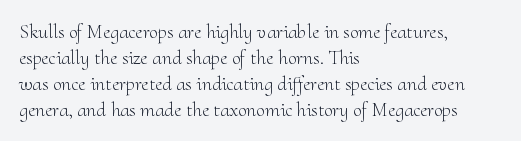
{"italic": "no", "bold": "no", "underline": "no", "align": "left", "line_spacing": "normal", "line_spacing_ratio": 1.3, "letter_spacing": "normal", "letter_spacing_em": 0.0, "glyph_px": 20}
